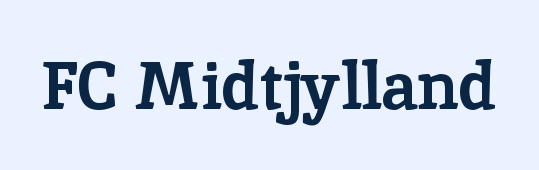
The image shows 67 px bold serif type, upright; set normal letter spacing, not underlined; low stroke contrast and a medium x-height.
